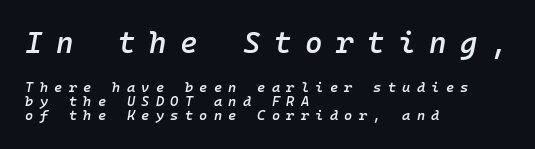
Q: Is the text bold? A: Semi-bold.
Q: Is the text italic (slanted)? A: Yes, it leans right by about 10 degrees.
Q: Is the text underlined? A: No.
Q: How is the paragraph aligned? A: Left-aligned.
Q: Is the spacing between letters normal or unusually wide? A: Unusually wide.
Q: Is the spacing between lines tight, normal or loose? A: Tight.
Q: Which block of text is set in a larger size, the first (top) or the second (bottom)? A: The first (top) one.
Q: Width (condensed, normal, or wide)? A: Normal.
Q: Stroke contrast? A: Low.
Q: x-height? A: Medium.
Q: Monospaced? A: Yes.
